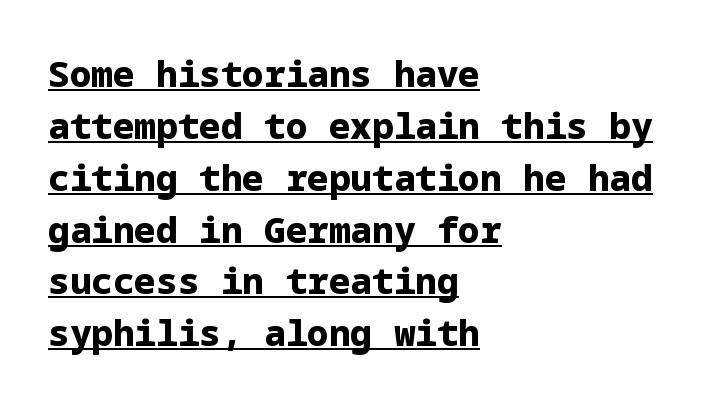
The typeface chosen for these lines omits serifs. The passage shown is underscored from start to finish. The rendering keeps characters at their native spacing. The space between consecutive lines is moderate. Is there any slant? The stems are plumb. Typesetter's note: full bold, strokes at maximum text heaviness.
